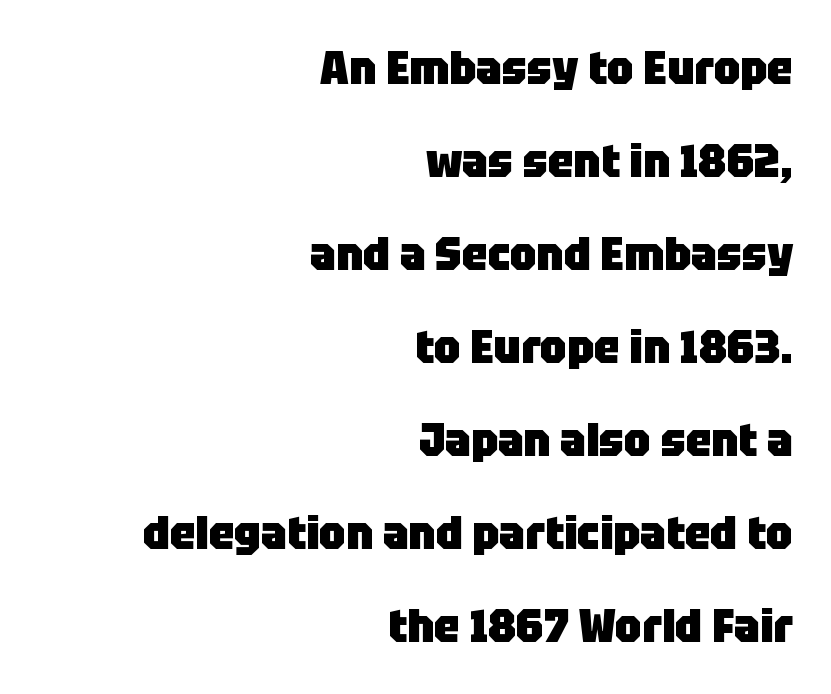
{"serif": "no", "italic": "no", "bold": "yes", "weight": "heavy", "width": "normal", "stroke_contrast": "low", "x_height": "large", "monospaced": "no", "underline": "no", "align": "right", "line_spacing": "loose", "line_spacing_ratio": 2.02, "letter_spacing": "normal", "letter_spacing_em": 0.0, "glyph_px": 46}
